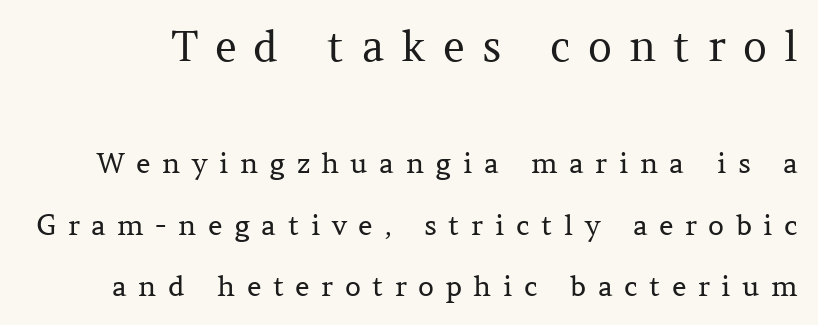
Q: Is the text bold? A: No.
Q: Is the text italic (slanted)? A: No, it is upright.
Q: Is the typeface a serif or a sans-serif typeface? A: Serif.
Q: Is the text underlined? A: No.
Q: Is the spacing between letters normal or unusually wide? A: Unusually wide.
Q: Is the spacing between lines tight, normal or loose? A: Loose.
Q: Which block of text is set in a larger size, the first (top) or the second (bottom)? A: The first (top) one.
Q: Width (condensed, normal, or wide)? A: Normal.
Q: Stroke contrast? A: Medium.
Q: x-height? A: Medium.
Q: Monospaced? A: No.
